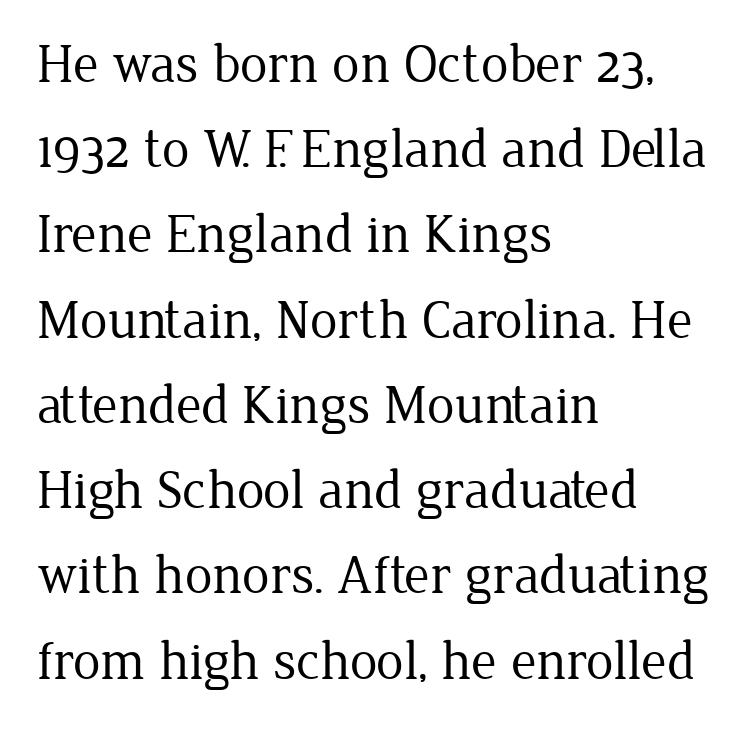
Q: Is the text bold? A: No.
Q: Is the text italic (slanted)? A: No, it is upright.
Q: Is the typeface a serif or a sans-serif typeface? A: Serif.
Q: Is the text underlined? A: No.
Q: How is the paragraph aligned? A: Left-aligned.
Q: Is the spacing between letters normal or unusually wide? A: Normal.
Q: Is the spacing between lines tight, normal or loose? A: Normal.
Q: Width (condensed, normal, or wide)? A: Normal.
Q: Stroke contrast? A: Low.
Q: x-height? A: Medium.
Q: Monospaced? A: No.
